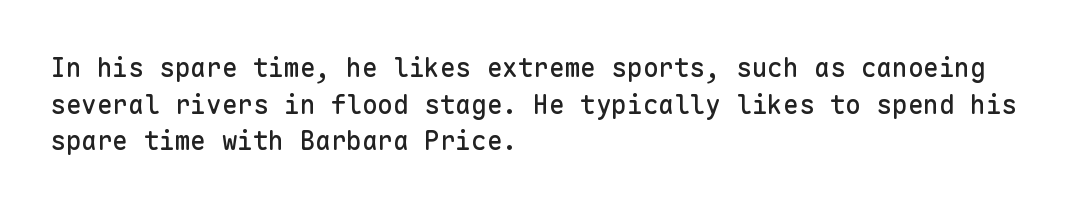
{"italic": "no", "underline": "no", "align": "left", "line_spacing": "normal", "line_spacing_ratio": 1.41, "letter_spacing": "normal", "letter_spacing_em": 0.0, "glyph_px": 26}
